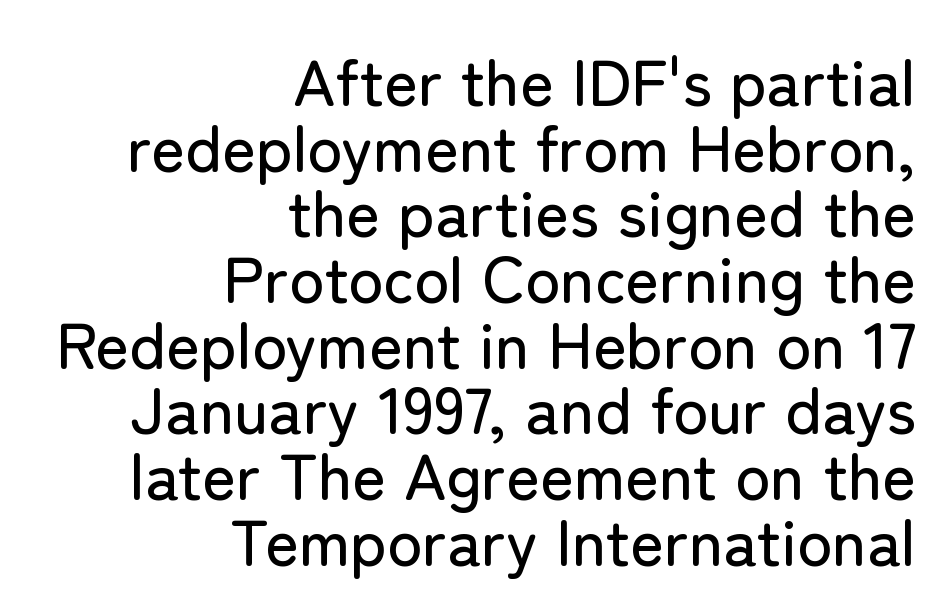
Q: Is the text italic (slanted)? A: No, it is upright.
Q: Is the typeface a serif or a sans-serif typeface? A: Sans-serif.
Q: Is the text underlined? A: No.
Q: How is the paragraph aligned? A: Right-aligned.
Q: Is the spacing between letters normal or unusually wide? A: Normal.
Q: Is the spacing between lines tight, normal or loose? A: Tight.
Q: Width (condensed, normal, or wide)? A: Normal.
Q: Stroke contrast? A: Low.
Q: x-height? A: Medium.
Q: Monospaced? A: No.
